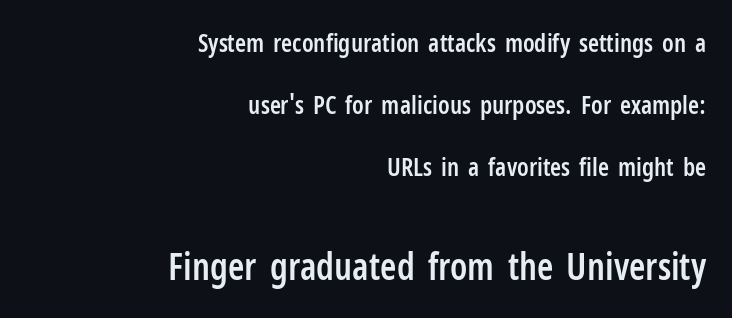
Anything drawn beneath the words? Only blank space. Type style note: lacks serifs. Widely set lines give the paragraph a tall, airy silhouette. The letters in the lower block stand taller than those in the block above.
